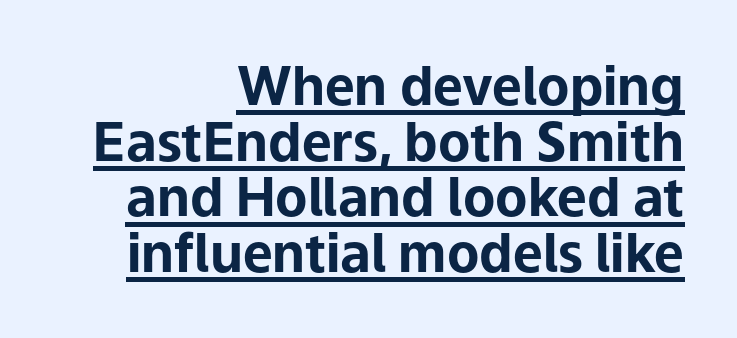
Q: Is the text bold? A: Yes.
Q: Is the text italic (slanted)? A: No, it is upright.
Q: Is the typeface a serif or a sans-serif typeface? A: Sans-serif.
Q: Is the text underlined? A: Yes.
Q: How is the paragraph aligned? A: Right-aligned.
Q: Is the spacing between letters normal or unusually wide? A: Normal.
Q: Is the spacing between lines tight, normal or loose? A: Tight.
Q: Width (condensed, normal, or wide)? A: Normal.
Q: Stroke contrast? A: Low.
Q: x-height? A: Medium.
Q: Monospaced? A: No.
